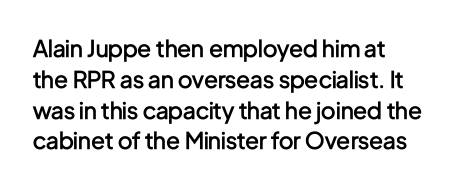
Q: Is the text bold? A: Semi-bold.
Q: Is the text italic (slanted)? A: No, it is upright.
Q: Is the text underlined? A: No.
Q: Is the spacing between letters normal or unusually wide? A: Normal.
Q: Is the spacing between lines tight, normal or loose? A: Normal.
